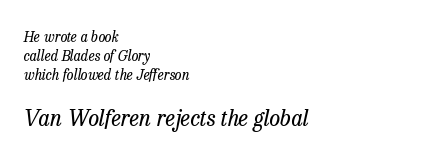
Normally led — the rows are evenly, conventionally spaced. The face used here is rendered with its standard letterfit. The weight tops out at a normal text grade. This sample is left-justified, so line endings fall wherever the words run out. When letters slant like this, we call the style italic. Underlining? Definitely not there.
